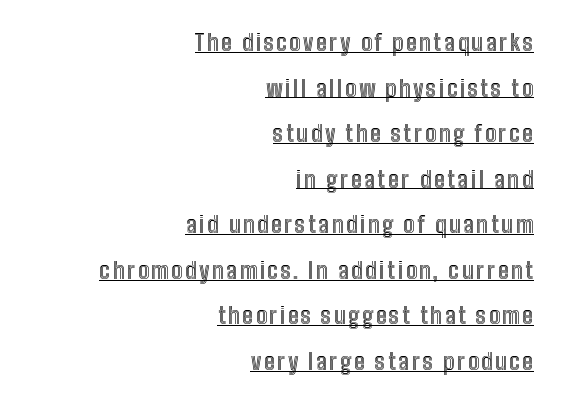
Q: Is the text italic (slanted)? A: No, it is upright.
Q: Is the text underlined? A: Yes.
Q: How is the paragraph aligned? A: Right-aligned.
Q: Is the spacing between lines tight, normal or loose? A: Loose.
